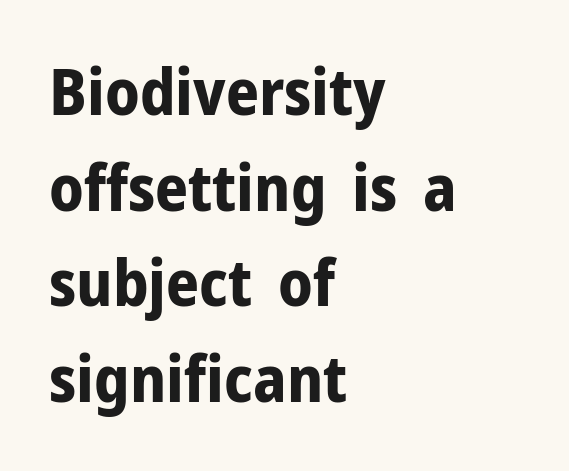
Honestly, there is no underline to notice here at all. Interline gaps are of average width in this sample. Students, this is bold: see how much ink each stroke carries. There is no visible air inserted between adjacent glyphs.
